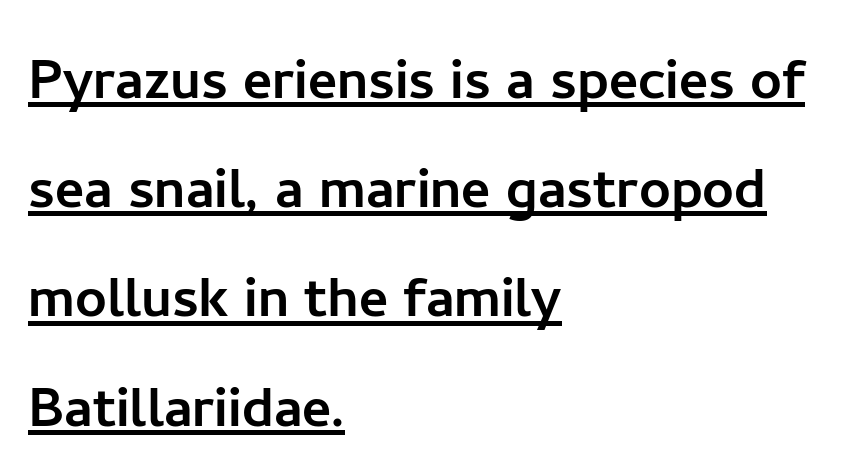
{"serif": "no", "italic": "no", "width": "normal", "stroke_contrast": "low", "x_height": "medium", "monospaced": "no", "underline": "yes", "align": "left", "line_spacing": "normal", "line_spacing_ratio": 1.56, "letter_spacing": "normal", "letter_spacing_em": 0.0, "glyph_px": 70}
